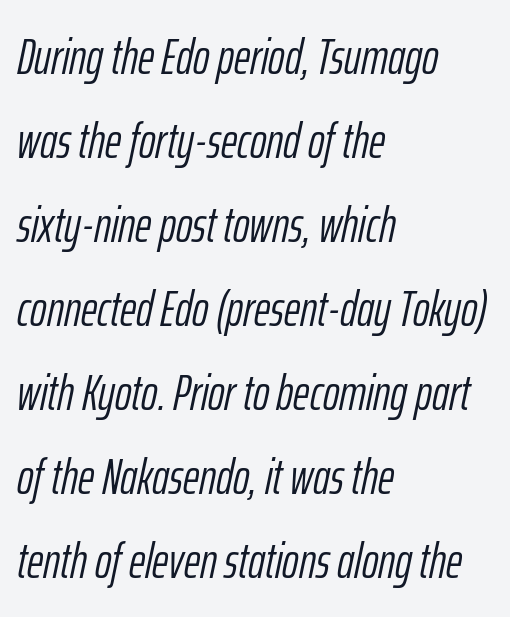
Characters follow at the spacing the type designer built in. This sample has the flowing, uneven cadence of proportional lettering. A quiet, ordinary-to-light weight characterises the typeface. Observe the lean: these are italic letterforms. The rows are spaced the way most documents space them. A clean baseline with only descenders dipping below it.
